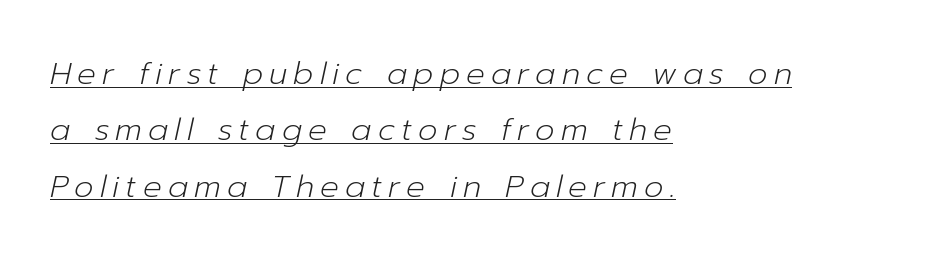
The image shows 31 px light type, italic (leaning right); set left-aligned, line spacing 1.82x, unusually wide letter spacing (+0.2 em), underlined; low stroke contrast and a medium x-height.
